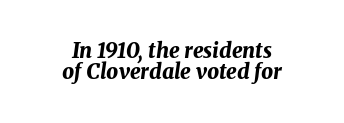
Q: Is the text bold? A: Yes.
Q: Is the text italic (slanted)? A: Yes, it leans right by about 8 degrees.
Q: Is the text underlined? A: No.
Q: How is the paragraph aligned? A: Centered.
Q: Is the spacing between letters normal or unusually wide? A: Normal.
Q: Is the spacing between lines tight, normal or loose? A: Tight.
